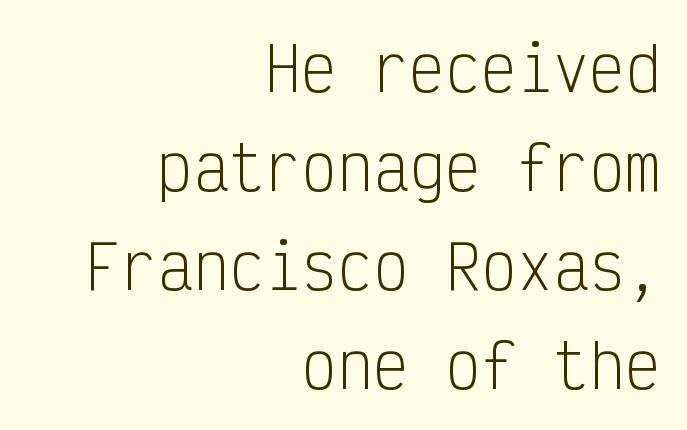
{"serif": "no", "italic": "no", "bold": "no", "weight": "light", "width": "condensed", "stroke_contrast": "low", "x_height": "medium", "monospaced": "yes", "underline": "no", "align": "right", "line_spacing": "normal", "line_spacing_ratio": 1.65, "letter_spacing": "normal", "letter_spacing_em": 0.0, "glyph_px": 60}
